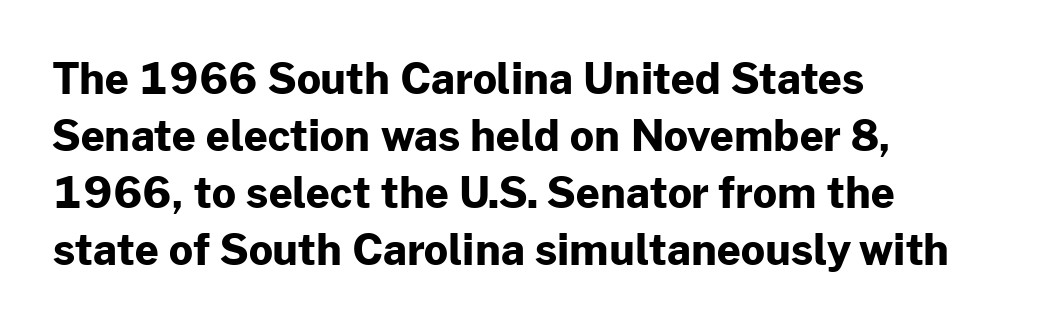
Q: Is the text bold? A: Yes.
Q: Is the text italic (slanted)? A: No, it is upright.
Q: Is the typeface a serif or a sans-serif typeface? A: Sans-serif.
Q: Is the text underlined? A: No.
Q: How is the paragraph aligned? A: Left-aligned.
Q: Is the spacing between letters normal or unusually wide? A: Normal.
Q: Is the spacing between lines tight, normal or loose? A: Normal.
Q: Width (condensed, normal, or wide)? A: Normal.
Q: Stroke contrast? A: Low.
Q: x-height? A: Medium.
Q: Monospaced? A: No.
